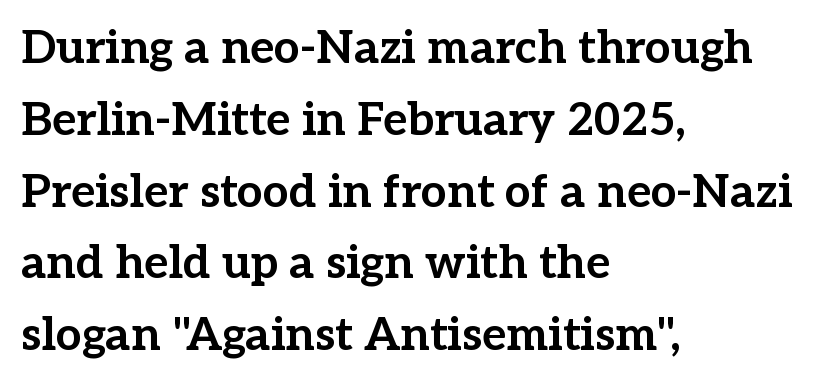
The image shows 46 px bold serif type, upright; set left-aligned, normal line spacing (1.56x), normal letter spacing, not underlined; low stroke contrast and a medium x-height.
